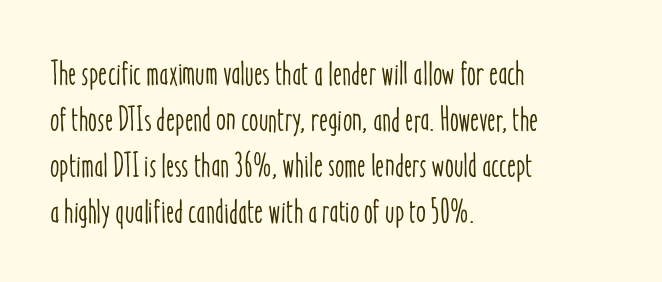
No extra tracking has been applied to these lines. Each letter keeps its own natural width here, so spacing adapts to shape. Successive baselines arrive at the customary interval. These lines were composed using upright roman letters.
